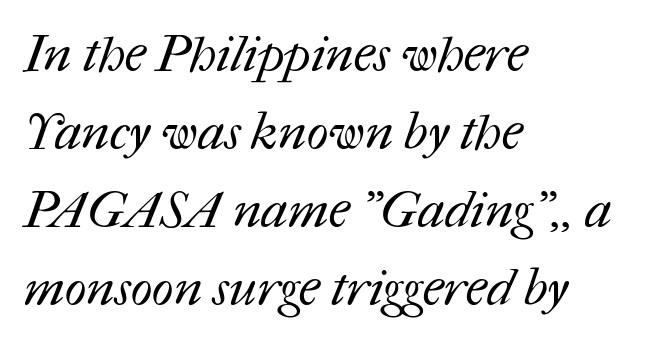
The image shows 51 px regular-weight type; set left-aligned, normal line spacing (1.53x), normal letter spacing, not underlined; medium stroke contrast and a medium x-height.
